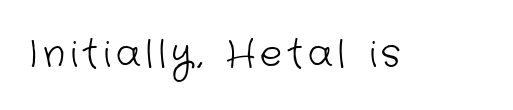
The image shows 37 px light sans-serif type; set not underlined; low stroke contrast and a medium x-height.
